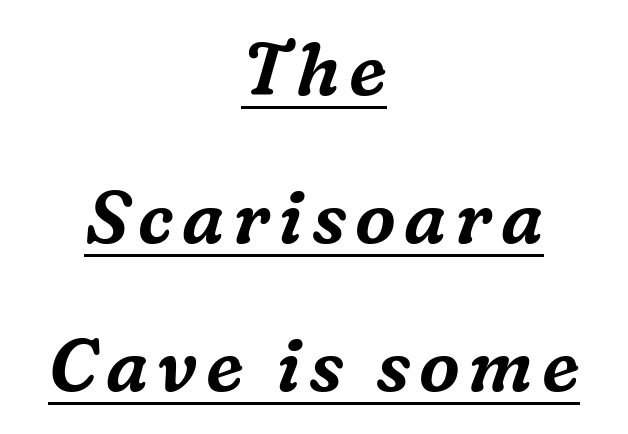
Small tapered or slab feet sit at the stroke ends, so this counts as serif. Layout note: lines centered. This rendering features underlined lettering. You could fit nearly another row in the gap between these rows.
